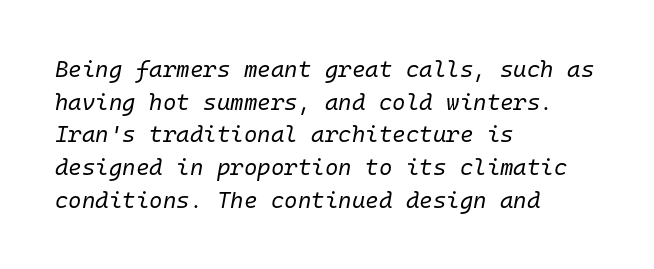
{"italic": "yes", "lean": "right", "slant_degrees": 10, "bold": "no", "underline": "no", "align": "left", "line_spacing": "normal", "line_spacing_ratio": 1.42, "letter_spacing": "normal", "letter_spacing_em": 0.0, "glyph_px": 23}
